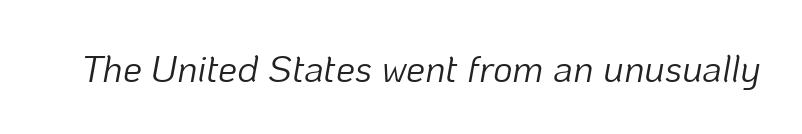
Q: Is the text bold? A: No.
Q: Is the text italic (slanted)? A: Yes, it leans right by about 10 degrees.
Q: Is the text underlined? A: No.
Q: Is the spacing between letters normal or unusually wide? A: Normal.
Q: Width (condensed, normal, or wide)? A: Normal.
Q: Stroke contrast? A: Low.
Q: x-height? A: Medium.
Q: Monospaced? A: No.
